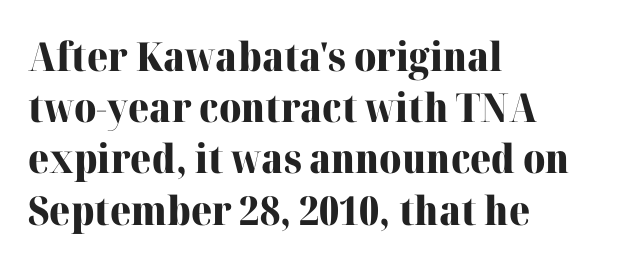
A roman cut, with each character standing at attention. The specimen omits any rule beneath the text block's lines. The paragraph has a hard left edge and a soft right edge. You could not count columns in this text — the font is proportionally spaced. Honestly, the row spacing looks completely unremarkable. Students, note that the glyphs here touch the page at normal intervals.
